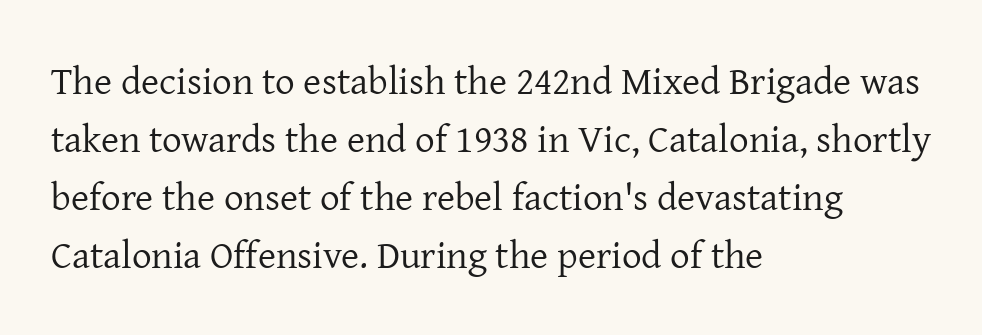
Nothing heavy about these letters — not bold at all. The font family rendered here belongs to the serif group. Students, note that the glyphs here touch the page at normal intervals. The lettering stays uniformly vertical, giving the passage a roman look.
